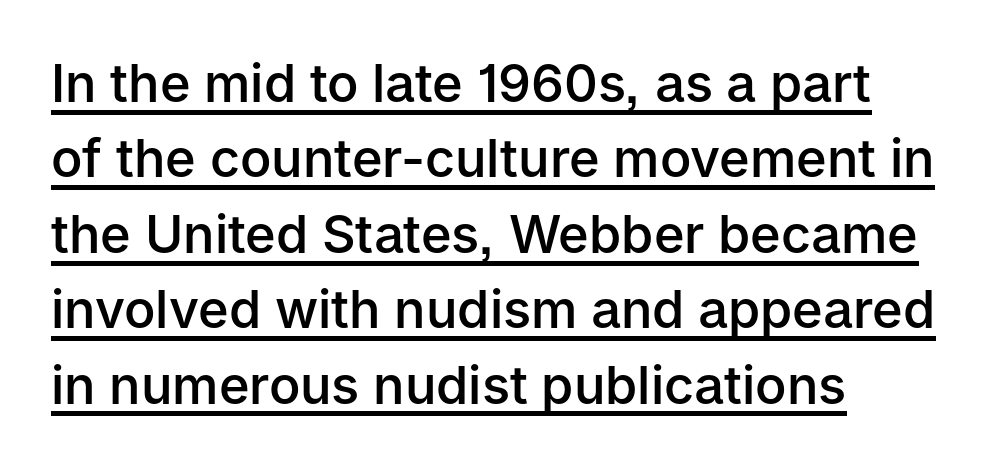
The image shows 52 px semibold sans-serif type, upright; set left-aligned, normal line spacing (1.45x), normal letter spacing, underlined; low stroke contrast and a medium x-height.
